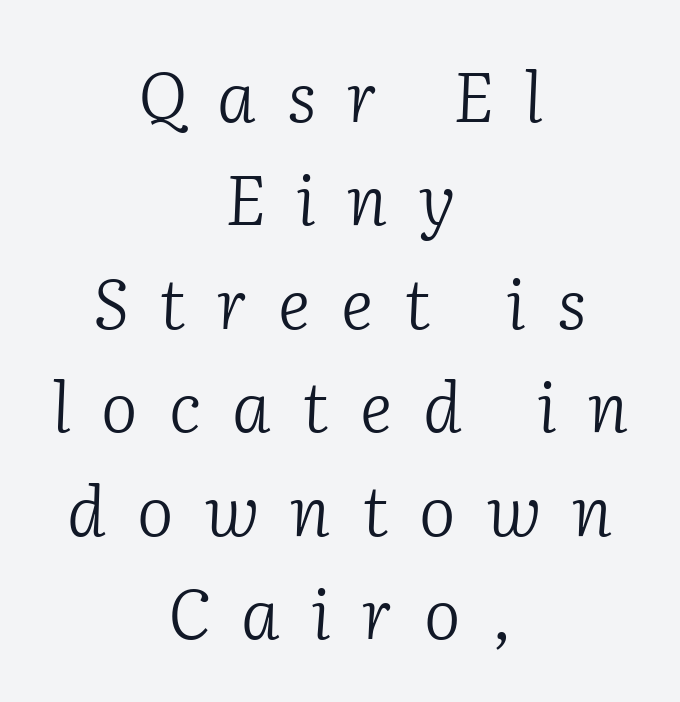
{"serif": "yes", "italic": "yes", "lean": "right", "slant_degrees": 2, "bold": "no", "weight": "light", "width": "normal", "stroke_contrast": "low", "x_height": "medium", "monospaced": "no", "underline": "no", "align": "center", "line_spacing": "normal", "line_spacing_ratio": 1.5, "letter_spacing": "wide", "letter_spacing_em": 0.45, "glyph_px": 69}
